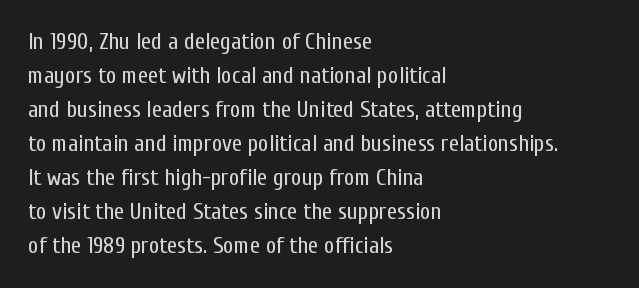
{"italic": "no", "bold": "no", "underline": "no", "align": "left", "line_spacing": "normal", "line_spacing_ratio": 1.48, "letter_spacing": "normal", "letter_spacing_em": 0.0, "glyph_px": 23}
